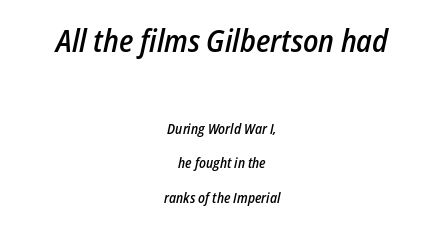
The image shows 31 px semibold, condensed type, italic (leaning right); set centered, loose line spacing (2.46x), normal letter spacing, not underlined; the first (top) block is 2.21x larger; low stroke contrast and a medium x-height.
